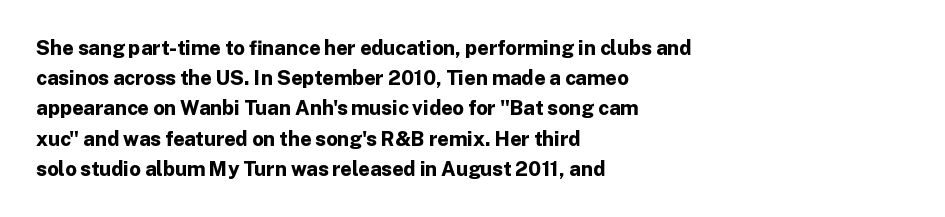
Q: Is the text bold? A: Yes.
Q: Is the text italic (slanted)? A: No, it is upright.
Q: Is the text underlined? A: No.
Q: How is the paragraph aligned? A: Left-aligned.
Q: Is the spacing between letters normal or unusually wide? A: Normal.
Q: Is the spacing between lines tight, normal or loose? A: Normal.
